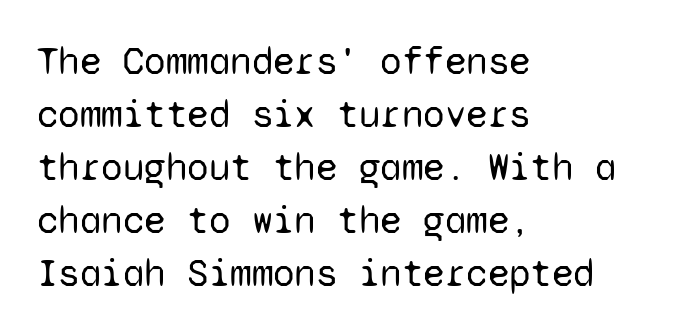
Q: Is the text bold? A: No.
Q: Is the text italic (slanted)? A: No, it is upright.
Q: Is the typeface a serif or a sans-serif typeface? A: Sans-serif.
Q: Is the text underlined? A: No.
Q: How is the paragraph aligned? A: Left-aligned.
Q: Is the spacing between letters normal or unusually wide? A: Normal.
Q: Is the spacing between lines tight, normal or loose? A: Normal.
Q: Width (condensed, normal, or wide)? A: Normal.
Q: Stroke contrast? A: Low.
Q: x-height? A: Medium.
Q: Monospaced? A: Yes.
